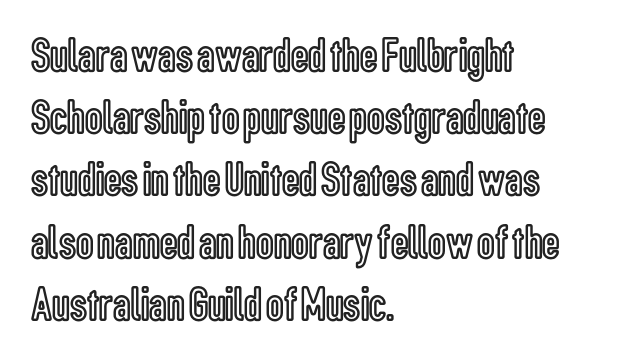
Q: Is the text italic (slanted)? A: No, it is upright.
Q: Is the text underlined? A: No.
Q: How is the paragraph aligned? A: Left-aligned.
Q: Is the spacing between letters normal or unusually wide? A: Normal.
Q: Is the spacing between lines tight, normal or loose? A: Normal.
Q: Width (condensed, normal, or wide)? A: Condensed.
Q: x-height? A: Medium.
Q: Monospaced? A: No.
